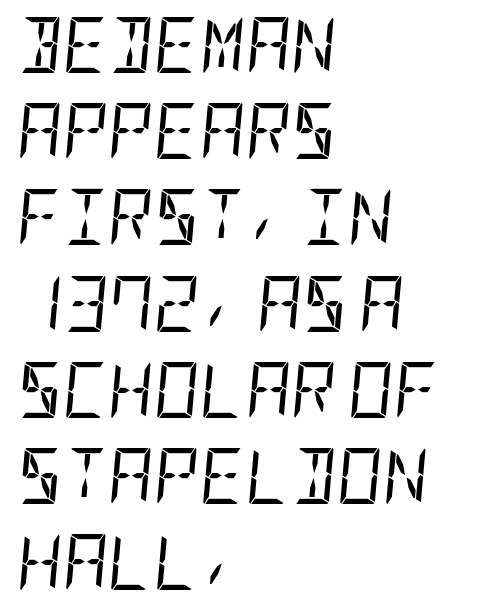
Is the block centered? No — it sits flush against the left margin. The glyphs are unaccompanied by any horizontal stroke below them. Letters have the restrained weight of plain body copy at most. Every character sits at an angle, as italics do. Letter spacing: default. The leading is moderate, giving the passage an even texture.
